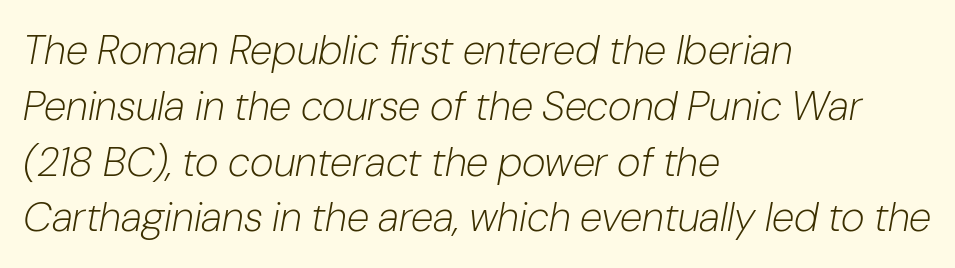
{"italic": "yes", "lean": "right", "slant_degrees": 10, "bold": "no", "weight": "light", "width": "normal", "stroke_contrast": "low", "x_height": "medium", "monospaced": "no", "underline": "no", "align": "left", "line_spacing": "normal", "line_spacing_ratio": 1.36, "letter_spacing": "normal", "letter_spacing_em": 0.0, "glyph_px": 41}
